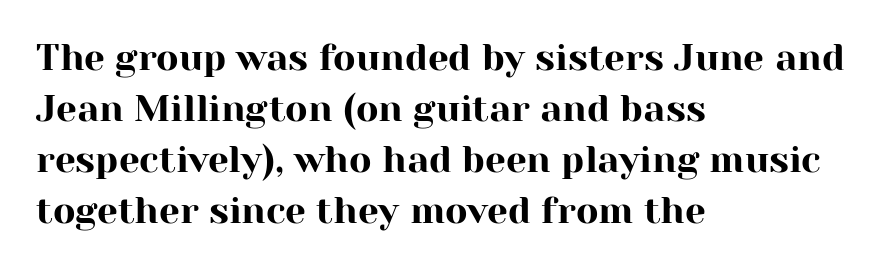
Q: Is the text italic (slanted)? A: No, it is upright.
Q: Is the typeface a serif or a sans-serif typeface? A: Serif.
Q: Is the text underlined? A: No.
Q: How is the paragraph aligned? A: Left-aligned.
Q: Is the spacing between letters normal or unusually wide? A: Normal.
Q: Is the spacing between lines tight, normal or loose? A: Normal.
Q: Width (condensed, normal, or wide)? A: Normal.
Q: Stroke contrast? A: High.
Q: x-height? A: Medium.
Q: Monospaced? A: No.
